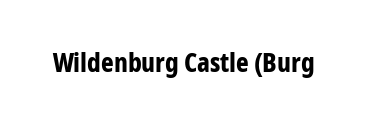
The image shows 27 px bold type, upright; set normal letter spacing, not underlined.
